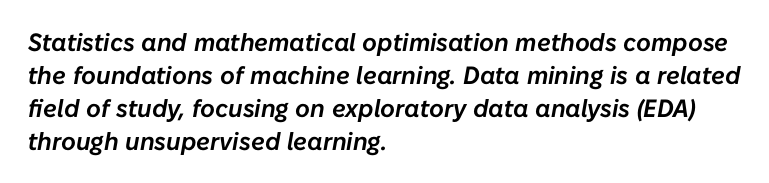
{"italic": "yes", "lean": "right", "slant_degrees": 10, "underline": "no", "align": "left", "line_spacing": "normal", "line_spacing_ratio": 1.32, "letter_spacing": "normal", "letter_spacing_em": 0.0, "glyph_px": 25}
